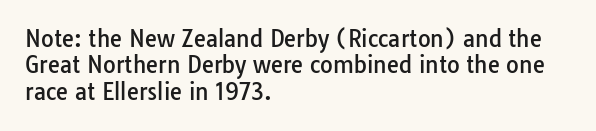
{"italic": "no", "underline": "no", "align": "left", "line_spacing_ratio": 1.2, "letter_spacing": "normal", "letter_spacing_em": 0.0, "glyph_px": 22}
